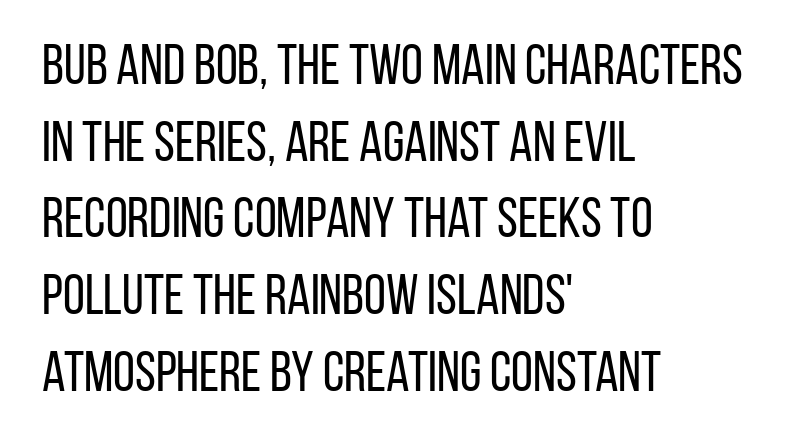
Check the space under the baseline: it is left empty. Observe the ordinary spacing: letters are neighbours, not strangers. These lines are composed in type without serifs. Upright lettering throughout.
